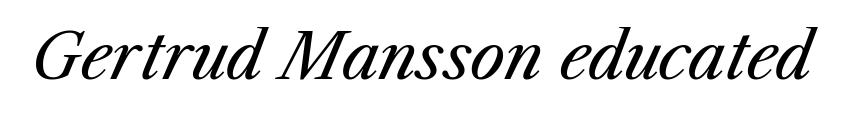
Q: Is the text bold? A: No.
Q: Is the text italic (slanted)? A: Yes, it leans right by about 23 degrees.
Q: Is the text underlined? A: No.
Q: Is the spacing between letters normal or unusually wide? A: Normal.
Q: Width (condensed, normal, or wide)? A: Normal.
Q: Stroke contrast? A: Medium.
Q: x-height? A: Medium.
Q: Monospaced? A: No.
